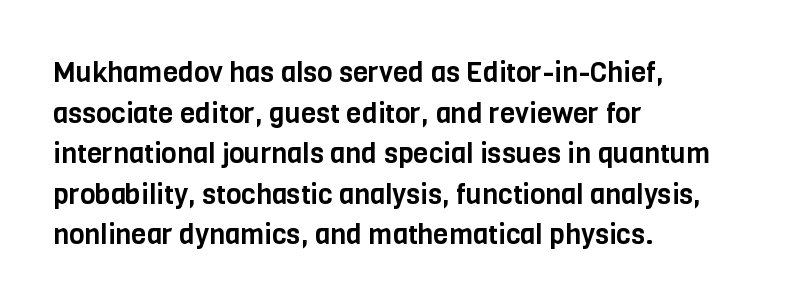
The image shows 28 px condensed sans-serif type, upright; set left-aligned, normal line spacing (1.45x), normal letter spacing, not underlined; low stroke contrast and a large x-height.
